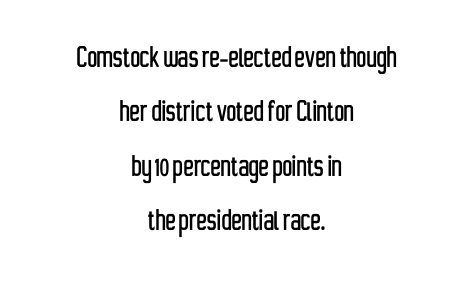
A normal amount of white space separates one row of letters from the next. Posture: vertical. Spacing verdict: proportional, widths tailored to each character. This rendering employs a face without finishing strokes, i.e., a sans-serif. Both edges are ragged and mirror each other, which tells us the setting is centered.
